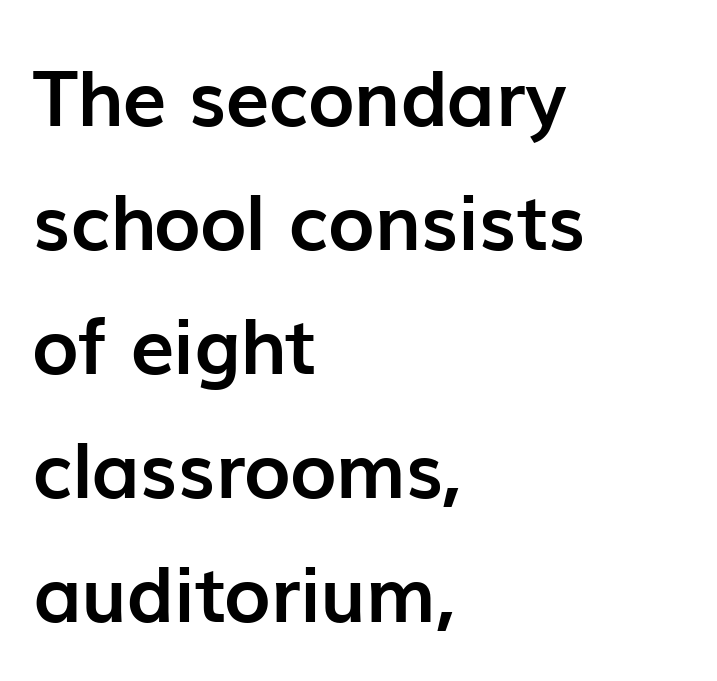
The image shows 78 px semibold sans-serif type, upright; set left-aligned, normal line spacing (1.59x), normal letter spacing, not underlined; low stroke contrast and a medium x-height.
